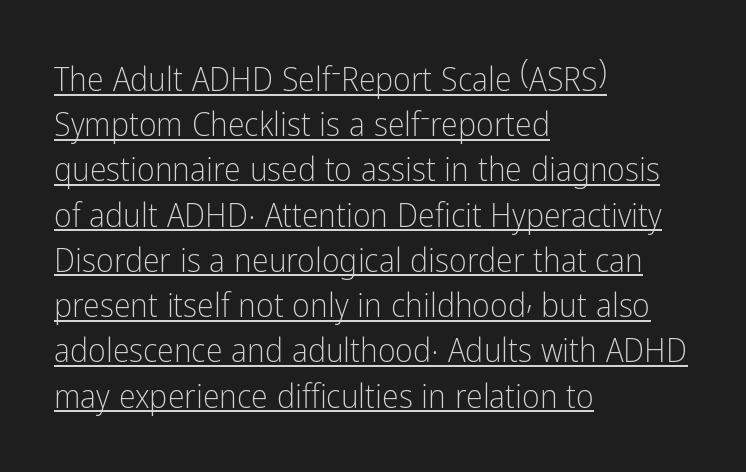
This is sans-serif lettering, the kind often seen on screens and signage. The specimen includes a rule beneath the text block's lines. Designer's note — italics off, roman on. A normal amount of white space separates one row of letters from the next.
